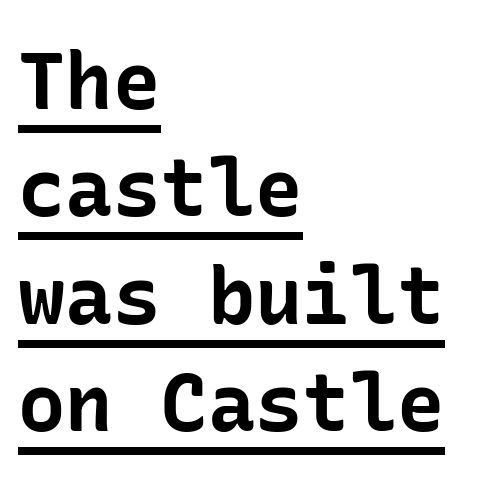
The image shows 79 px bold sans-serif type, upright; set left-aligned, normal line spacing (1.36x), normal letter spacing, underlined; low stroke contrast and a medium x-height.
